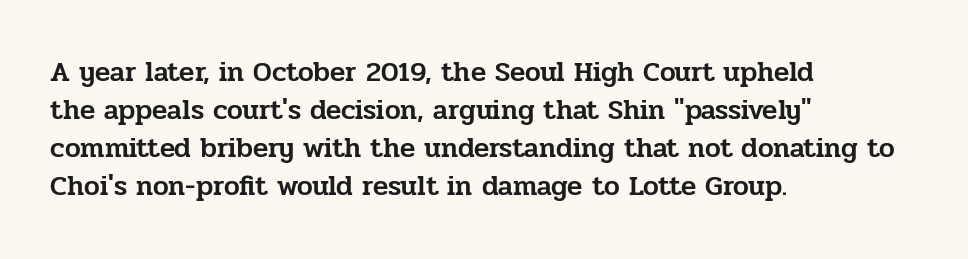
{"serif": "yes", "italic": "no", "width": "normal", "stroke_contrast": "low", "x_height": "medium", "monospaced": "no", "underline": "no", "align": "left", "line_spacing": "normal", "line_spacing_ratio": 1.36, "letter_spacing": "normal", "letter_spacing_em": 0.0, "glyph_px": 28}
